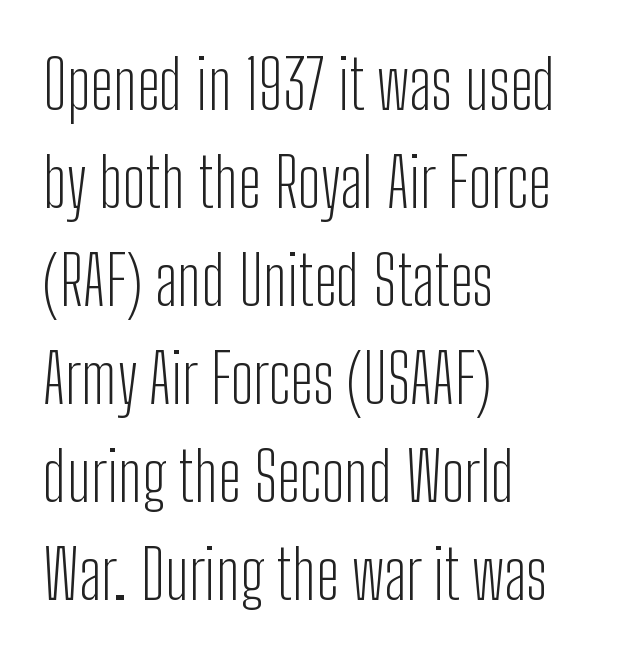
Vertical strokes here are truly vertical. In terms of leading, this rendering sits right in the middle. The rendering uses natural spacing where letterforms have individual widths. Default kerning and tracking; the words read as compact shapes. Stroke terminals: plain, sans-serif.
